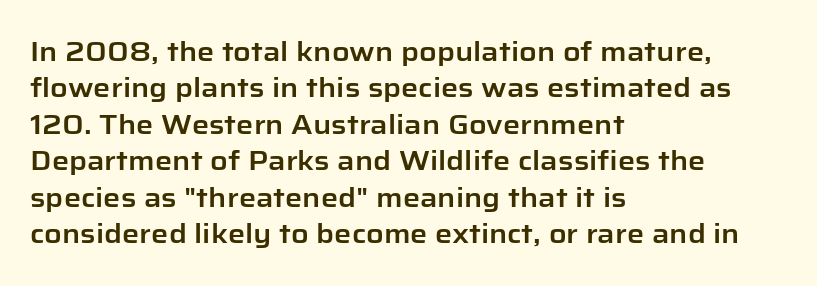
Tracking value appears to be zero — textbook default spacing. The type sits square on the baseline with zero lean. A clean baseline with only descenders dipping below it. Is the block centered? No — it sits flush against the left margin. Notice how descenders clear the ascenders below comfortably — that's standard leading.
